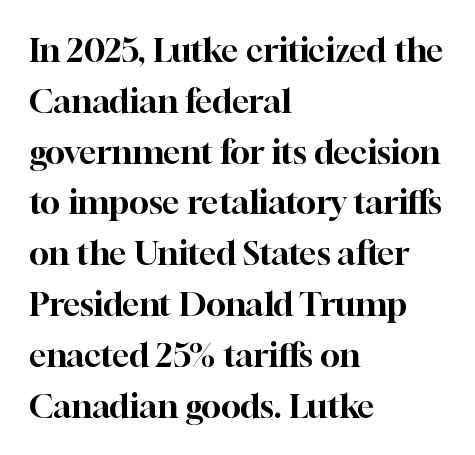
Here the designer chose a conventional face with non-uniform glyph widths. Notice how descenders clear the ascenders below comfortably — that's standard leading. Short and long lines alike share a common starting point at left. Posture: vertical. Check the space under the baseline: it is left empty. Look at the tracking — it's just the regular setting, nothing added.
